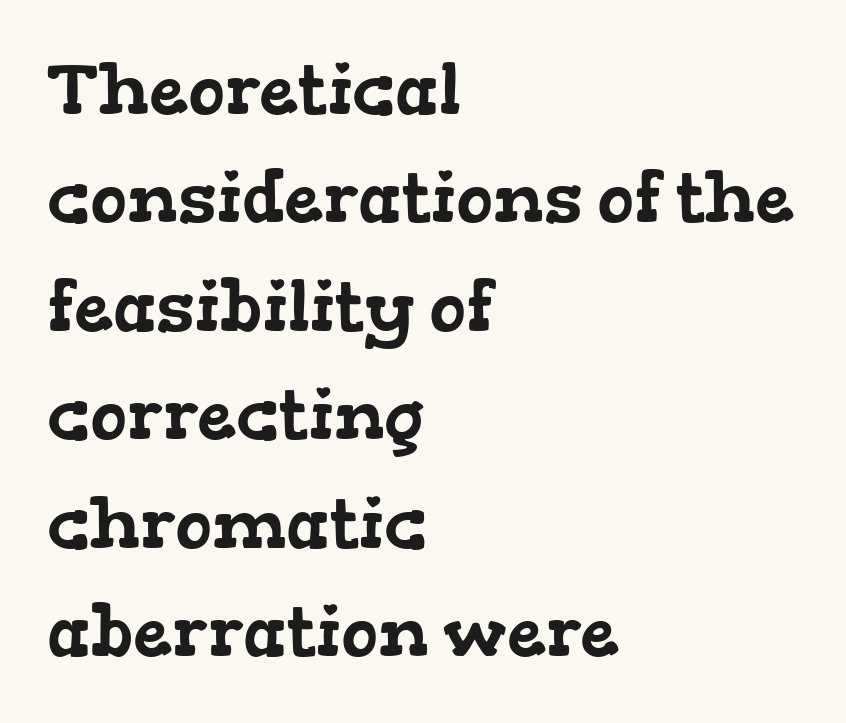
The image shows 70 px wide serif type; set left-aligned, normal line spacing (1.55x), normal letter spacing, not underlined; low stroke contrast and a medium x-height.
